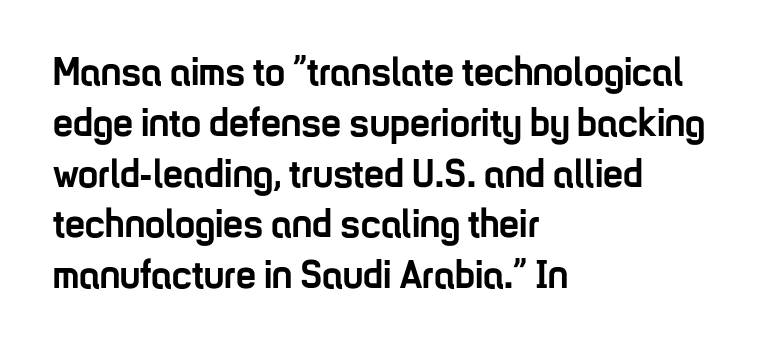
Q: Is the text bold? A: Yes.
Q: Is the text italic (slanted)? A: No, it is upright.
Q: Is the typeface a serif or a sans-serif typeface? A: Sans-serif.
Q: Is the text underlined? A: No.
Q: How is the paragraph aligned? A: Left-aligned.
Q: Is the spacing between letters normal or unusually wide? A: Normal.
Q: Is the spacing between lines tight, normal or loose? A: Normal.
Q: Width (condensed, normal, or wide)? A: Condensed.
Q: Stroke contrast? A: Low.
Q: x-height? A: Medium.
Q: Monospaced? A: No.
